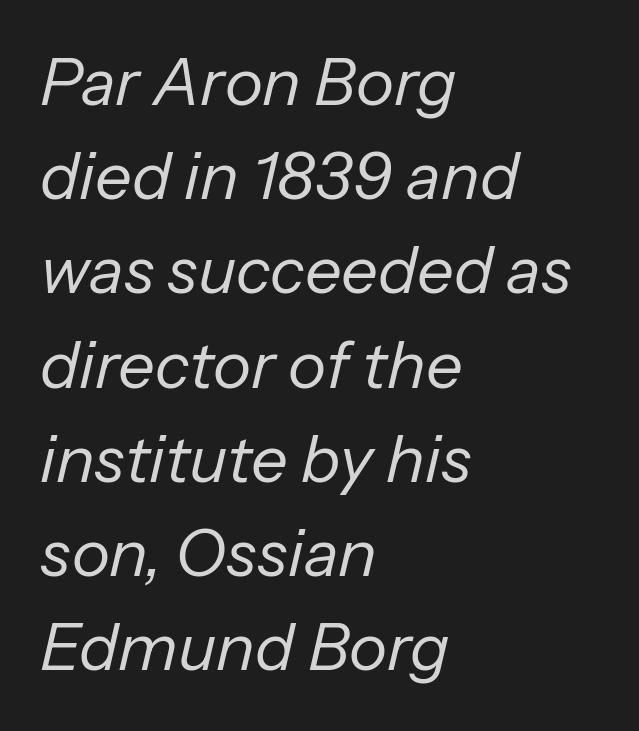
Q: Is the text bold? A: No.
Q: Is the text italic (slanted)? A: Yes, it leans right by about 13 degrees.
Q: Is the text underlined? A: No.
Q: How is the paragraph aligned? A: Left-aligned.
Q: Is the spacing between letters normal or unusually wide? A: Normal.
Q: Is the spacing between lines tight, normal or loose? A: Normal.
Q: Width (condensed, normal, or wide)? A: Normal.
Q: Stroke contrast? A: Low.
Q: x-height? A: Medium.
Q: Monospaced? A: No.
